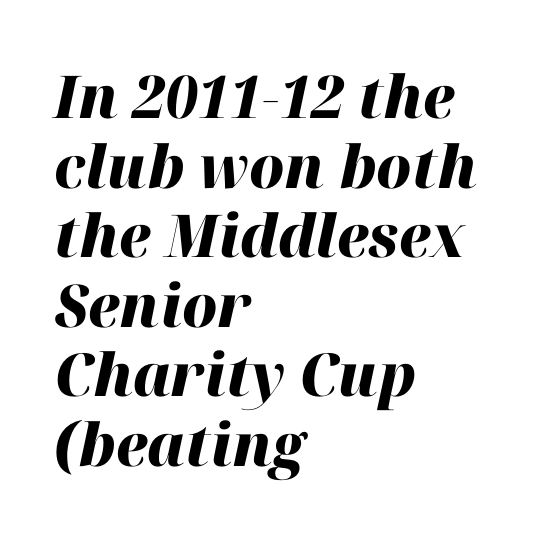
Q: Is the text bold? A: Yes.
Q: Is the text italic (slanted)? A: Yes, it leans right by about 12 degrees.
Q: Is the text underlined? A: No.
Q: How is the paragraph aligned? A: Left-aligned.
Q: Is the spacing between letters normal or unusually wide? A: Normal.
Q: Width (condensed, normal, or wide)? A: Normal.
Q: Stroke contrast? A: High.
Q: x-height? A: Medium.
Q: Monospaced? A: No.
